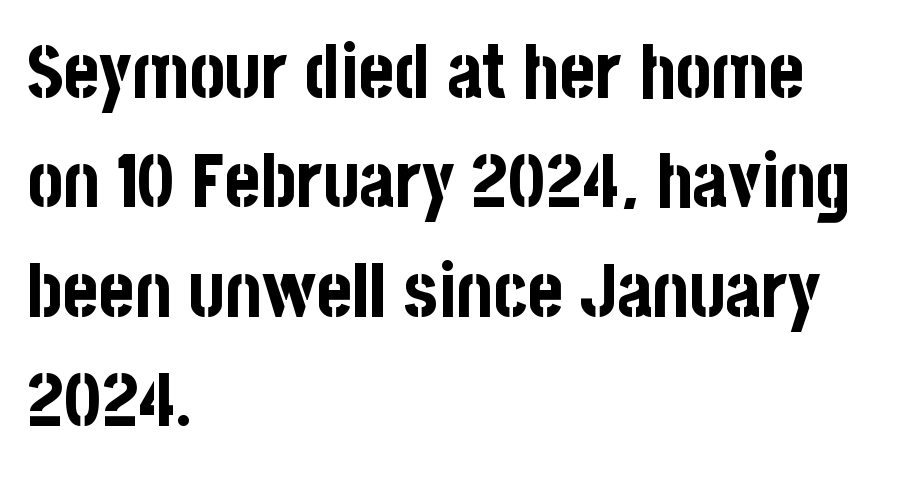
The image shows 75 px bold, condensed sans-serif type, upright; set left-aligned, normal line spacing (1.46x), normal letter spacing, not underlined; low stroke contrast and a large x-height.
